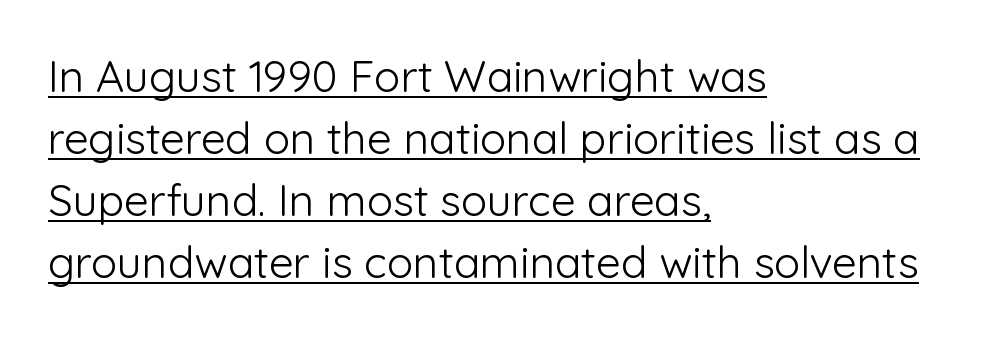
{"serif": "no", "italic": "no", "bold": "no", "weight": "light", "width": "normal", "stroke_contrast": "low", "x_height": "medium", "monospaced": "no", "underline": "yes", "align": "left", "line_spacing": "normal", "line_spacing_ratio": 1.41, "letter_spacing": "normal", "letter_spacing_em": 0.0, "glyph_px": 44}
